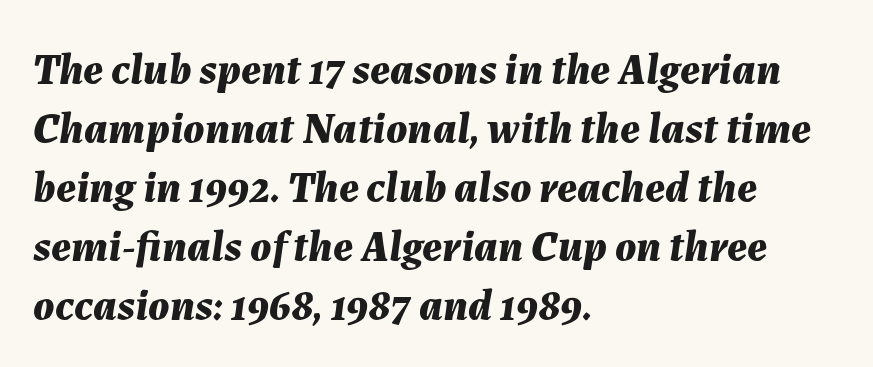
{"italic": "yes", "lean": "right", "slant_degrees": 7, "bold": "yes", "weight": "bold", "width": "normal", "stroke_contrast": "medium", "x_height": "medium", "monospaced": "no", "underline": "no", "align": "left", "line_spacing": "normal", "line_spacing_ratio": 1.34, "letter_spacing": "normal", "letter_spacing_em": 0.0, "glyph_px": 44}
